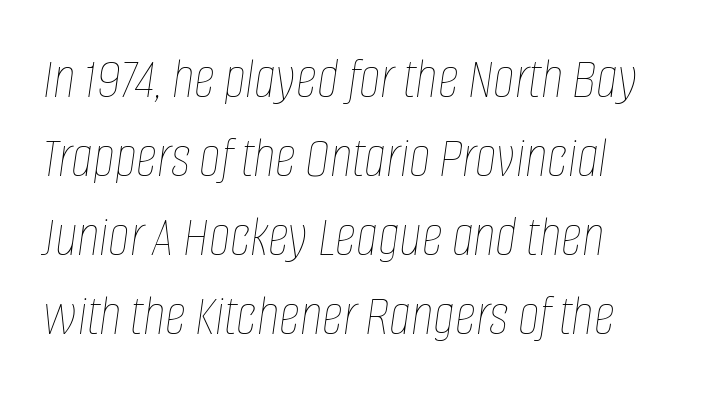
Q: Is the text bold? A: No.
Q: Is the text italic (slanted)? A: Yes, it leans right by about 8 degrees.
Q: Is the text underlined? A: No.
Q: How is the paragraph aligned? A: Left-aligned.
Q: Is the spacing between letters normal or unusually wide? A: Normal.
Q: Is the spacing between lines tight, normal or loose? A: Normal.
Q: Width (condensed, normal, or wide)? A: Condensed.
Q: Stroke contrast? A: Low.
Q: x-height? A: Large.
Q: Monospaced? A: No.
